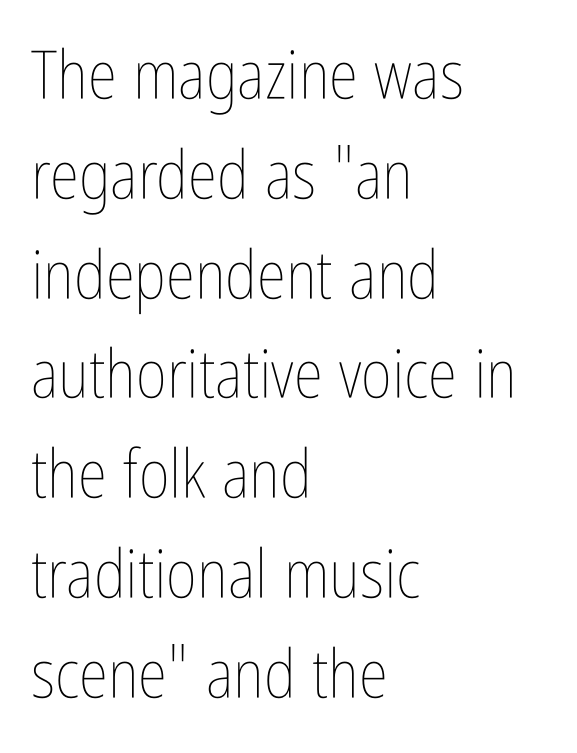
Q: Is the text bold? A: No.
Q: Is the text italic (slanted)? A: No, it is upright.
Q: Is the text underlined? A: No.
Q: How is the paragraph aligned? A: Left-aligned.
Q: Is the spacing between letters normal or unusually wide? A: Normal.
Q: Is the spacing between lines tight, normal or loose? A: Normal.
Q: Width (condensed, normal, or wide)? A: Condensed.
Q: Stroke contrast? A: Low.
Q: x-height? A: Medium.
Q: Monospaced? A: No.
